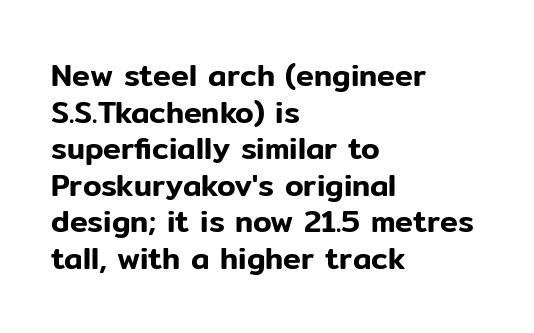
The image shows 30 px sans-serif type, upright; set left-aligned, line spacing 1.22x, normal letter spacing, not underlined; low stroke contrast and a medium x-height.
